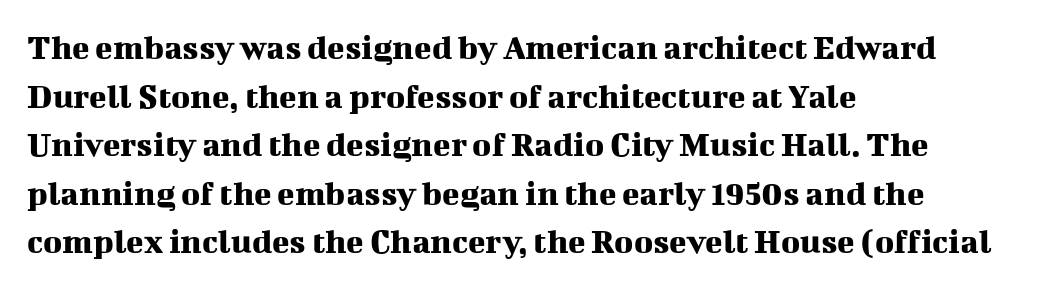
Any mark beneath the type? The region is blank. Quick note: not italic, upright. One glance says typical: line gaps are just what's usual. The rendering uses natural spacing where letterforms have individual widths. Letter spacing: default.
